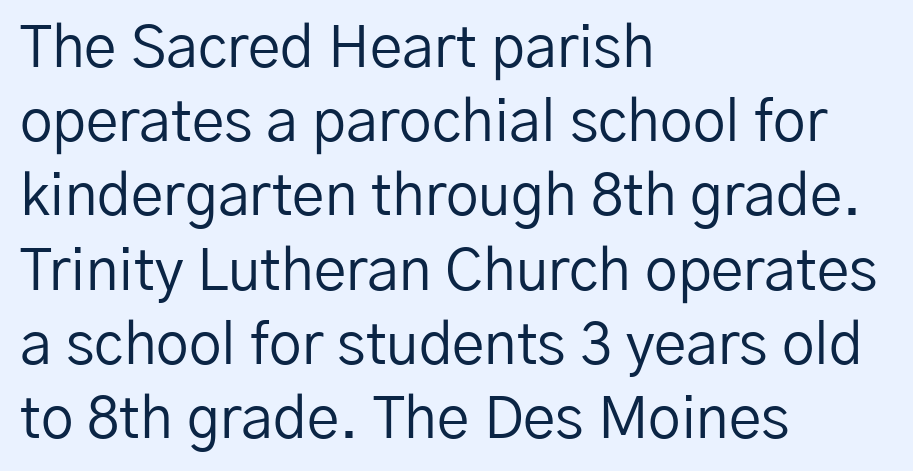
The image shows 58 px regular-weight sans-serif type, upright; set left-aligned, normal line spacing (1.28x), normal letter spacing, not underlined; low stroke contrast and a medium x-height.
